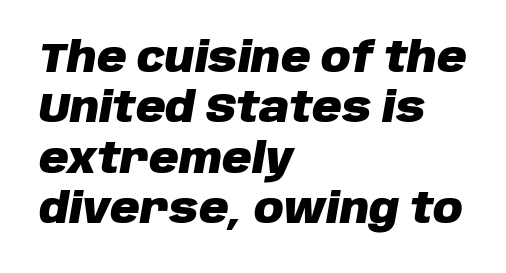
{"italic": "yes", "lean": "right", "slant_degrees": 10, "bold": "yes", "weight": "heavy", "width": "normal", "stroke_contrast": "low", "x_height": "large", "monospaced": "no", "underline": "no", "align": "left", "line_spacing_ratio": 1.23, "letter_spacing": "normal", "letter_spacing_em": 0.0, "glyph_px": 41}
